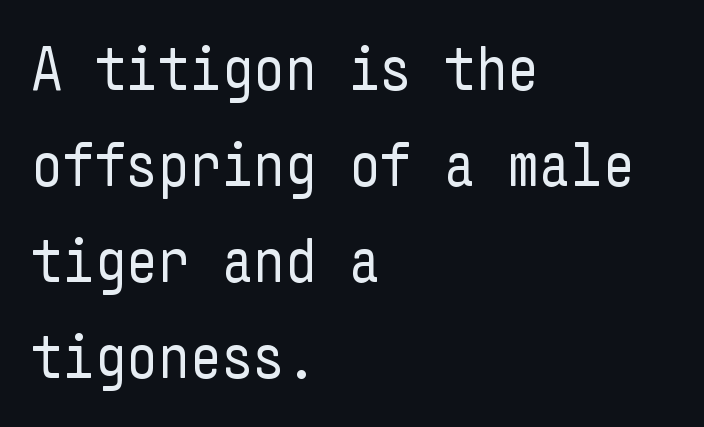
{"serif": "no", "italic": "no", "bold": "no", "weight": "regular", "width": "condensed", "stroke_contrast": "low", "x_height": "medium", "underline": "no", "align": "left", "line_spacing": "normal", "line_spacing_ratio": 1.55, "letter_spacing": "normal", "letter_spacing_em": 0.0, "glyph_px": 62}
